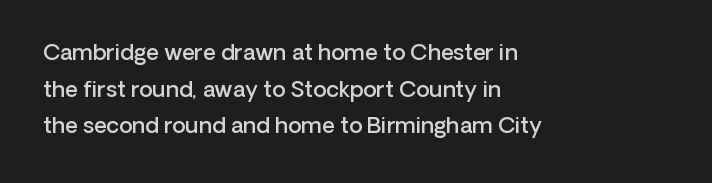
{"italic": "no", "bold": "semi", "underline": "no", "align": "left", "line_spacing": "normal", "line_spacing_ratio": 1.67, "letter_spacing": "normal", "letter_spacing_em": 0.0, "glyph_px": 22}
